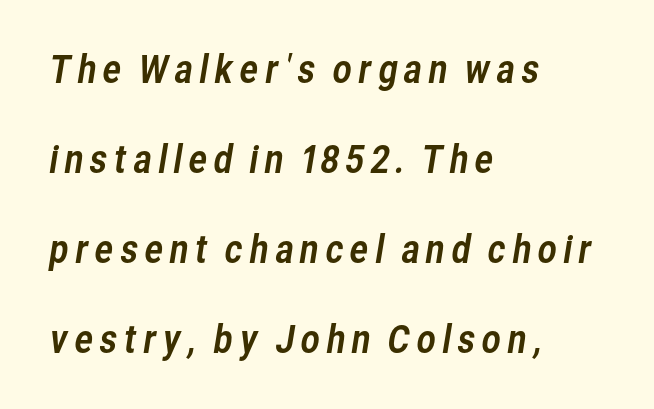
Q: Is the typeface a serif or a sans-serif typeface? A: Sans-serif.
Q: Is the text underlined? A: No.
Q: How is the paragraph aligned? A: Left-aligned.
Q: Is the spacing between lines tight, normal or loose? A: Loose.
Q: Width (condensed, normal, or wide)? A: Normal.
Q: Stroke contrast? A: Low.
Q: x-height? A: Medium.
Q: Monospaced? A: No.
